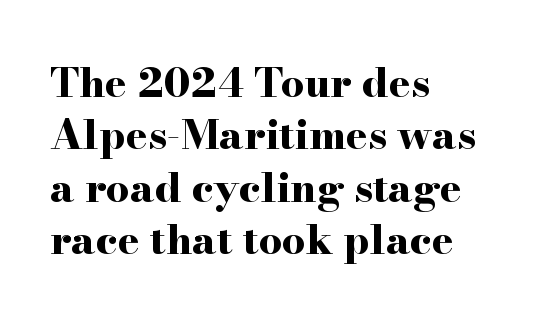
Q: Is the text bold? A: Yes.
Q: Is the text italic (slanted)? A: No, it is upright.
Q: Is the typeface a serif or a sans-serif typeface? A: Serif.
Q: Is the text underlined? A: No.
Q: How is the paragraph aligned? A: Left-aligned.
Q: Is the spacing between letters normal or unusually wide? A: Normal.
Q: Is the spacing between lines tight, normal or loose? A: Normal.
Q: Width (condensed, normal, or wide)? A: Wide.
Q: Stroke contrast? A: High.
Q: x-height? A: Small.
Q: Monospaced? A: No.
